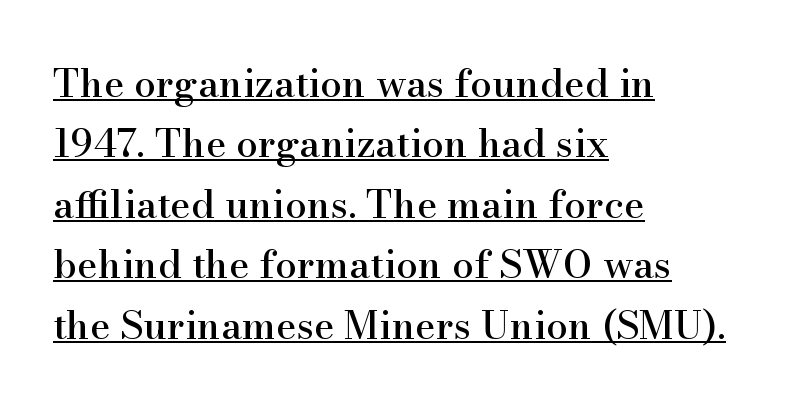
{"serif": "yes", "italic": "no", "width": "normal", "stroke_contrast": "high", "x_height": "small", "monospaced": "no", "underline": "yes", "align": "left", "line_spacing": "normal", "line_spacing_ratio": 1.55, "letter_spacing": "normal", "letter_spacing_em": 0.0, "glyph_px": 39}
